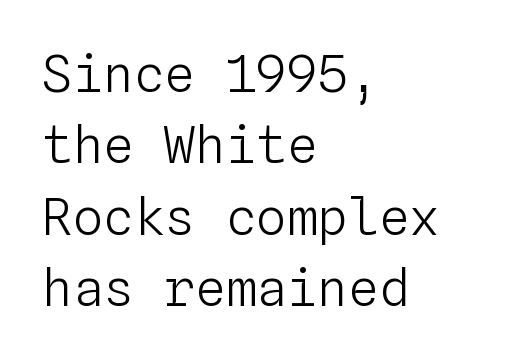
The image shows 51 px light type, upright, monospaced; set left-aligned, normal line spacing (1.4x), normal letter spacing, not underlined; low stroke contrast and a medium x-height.
